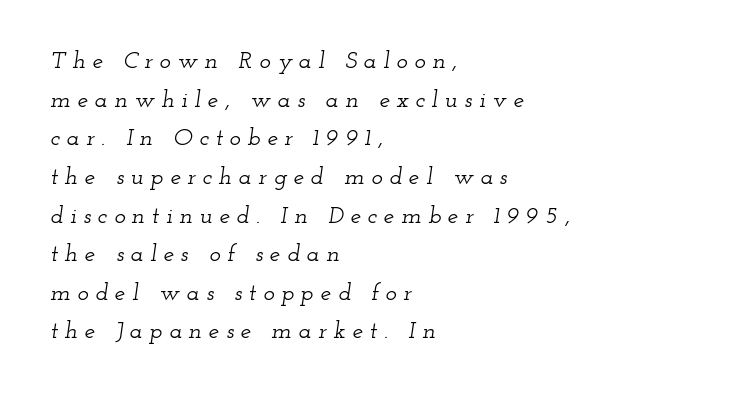
The image shows 24 px text type, italic (leaning right); set left-aligned, normal line spacing (1.61x), unusually wide letter spacing (+0.28 em), not underlined.
